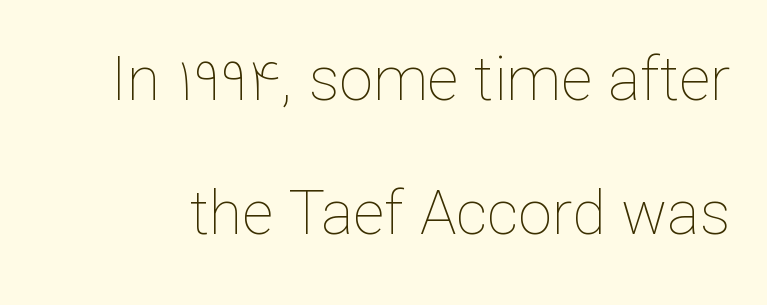
The image shows 61 px thin type, upright; set loose line spacing (2.2x), normal letter spacing, not underlined; low stroke contrast and a medium x-height.
